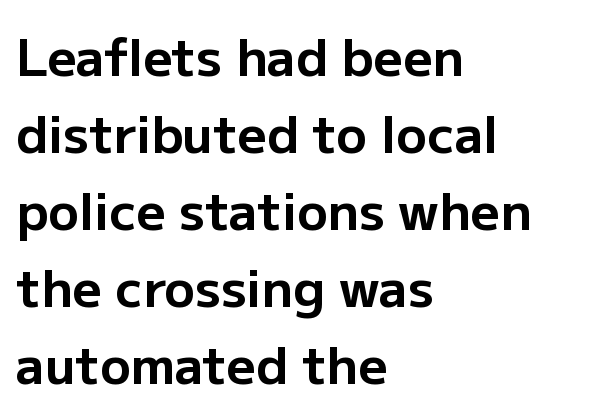
{"serif": "no", "italic": "no", "bold": "yes", "weight": "bold", "width": "normal", "stroke_contrast": "low", "x_height": "medium", "monospaced": "no", "underline": "no", "align": "left", "line_spacing": "normal", "line_spacing_ratio": 1.51, "letter_spacing": "normal", "letter_spacing_em": 0.0, "glyph_px": 51}
